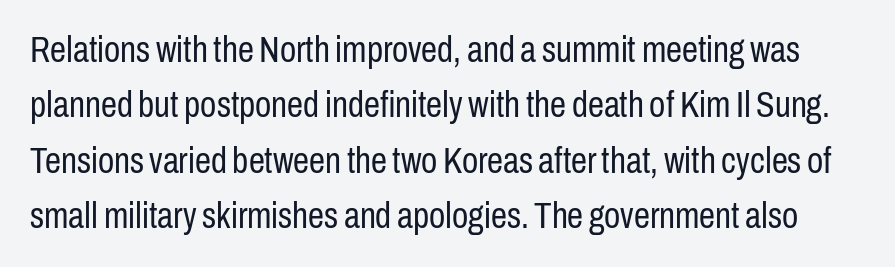
The image shows 36 px regular-weight, condensed sans-serif type, upright; set normal line spacing (1.54x), normal letter spacing, not underlined; low stroke contrast and a medium x-height.
